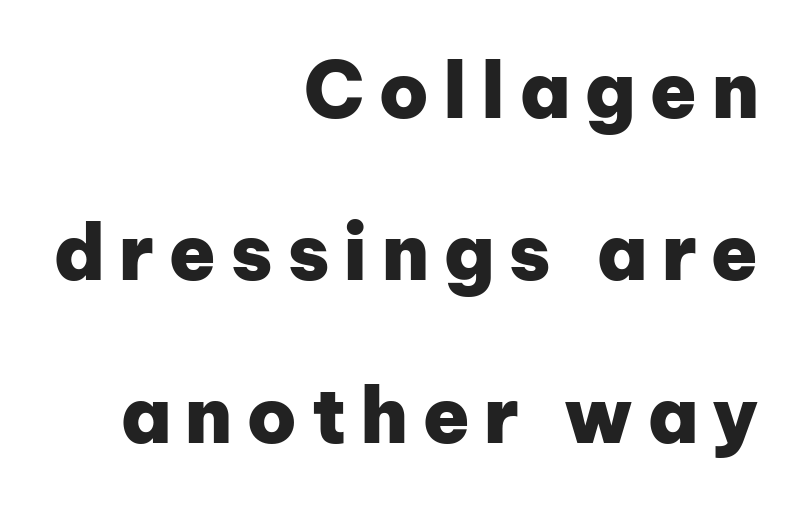
{"serif": "no", "italic": "no", "bold": "yes", "weight": "heavy", "width": "normal", "stroke_contrast": "low", "x_height": "medium", "monospaced": "no", "underline": "no", "align": "right", "line_spacing": "loose", "line_spacing_ratio": 2.11, "glyph_px": 77}
